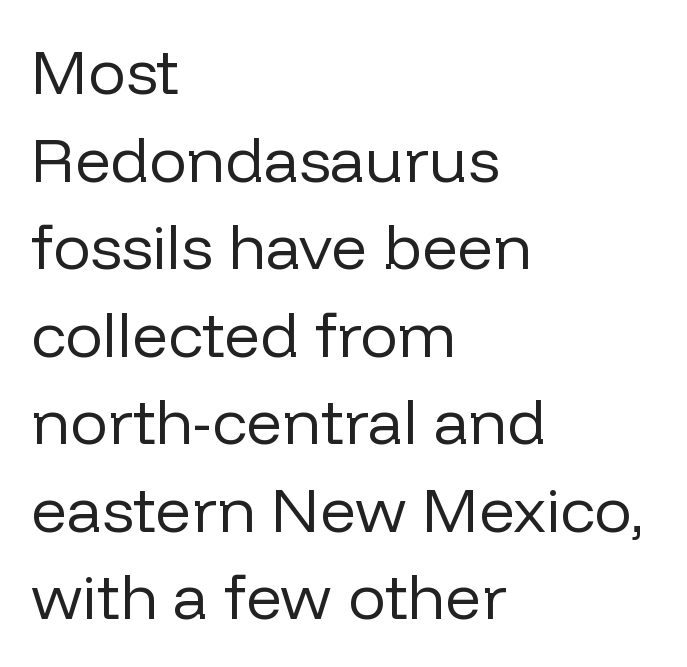
Q: Is the text bold? A: No.
Q: Is the text italic (slanted)? A: No, it is upright.
Q: Is the typeface a serif or a sans-serif typeface? A: Sans-serif.
Q: Is the text underlined? A: No.
Q: How is the paragraph aligned? A: Left-aligned.
Q: Is the spacing between letters normal or unusually wide? A: Normal.
Q: Is the spacing between lines tight, normal or loose? A: Normal.
Q: Width (condensed, normal, or wide)? A: Normal.
Q: Stroke contrast? A: Low.
Q: x-height? A: Medium.
Q: Monospaced? A: No.
